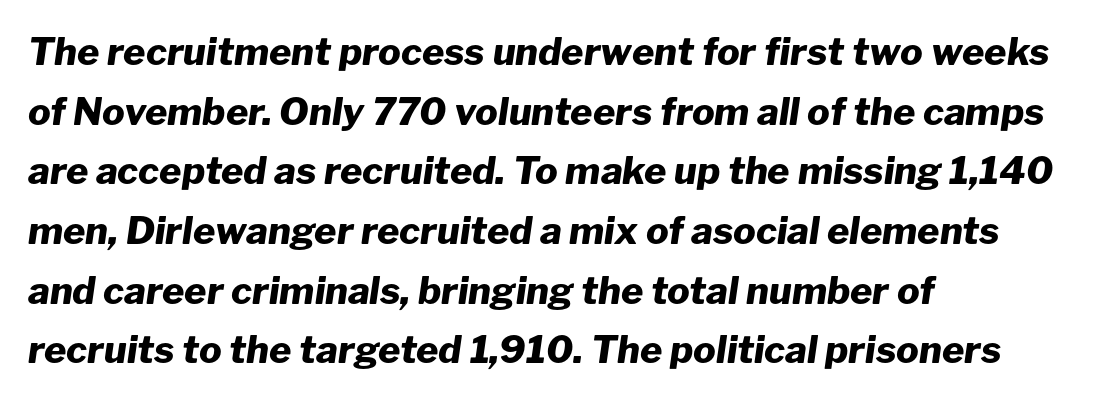
{"italic": "yes", "lean": "right", "slant_degrees": 8, "bold": "yes", "weight": "heavy", "width": "normal", "stroke_contrast": "low", "x_height": "medium", "monospaced": "no", "underline": "no", "align": "left", "line_spacing": "normal", "line_spacing_ratio": 1.57, "letter_spacing": "normal", "letter_spacing_em": 0.0, "glyph_px": 38}
